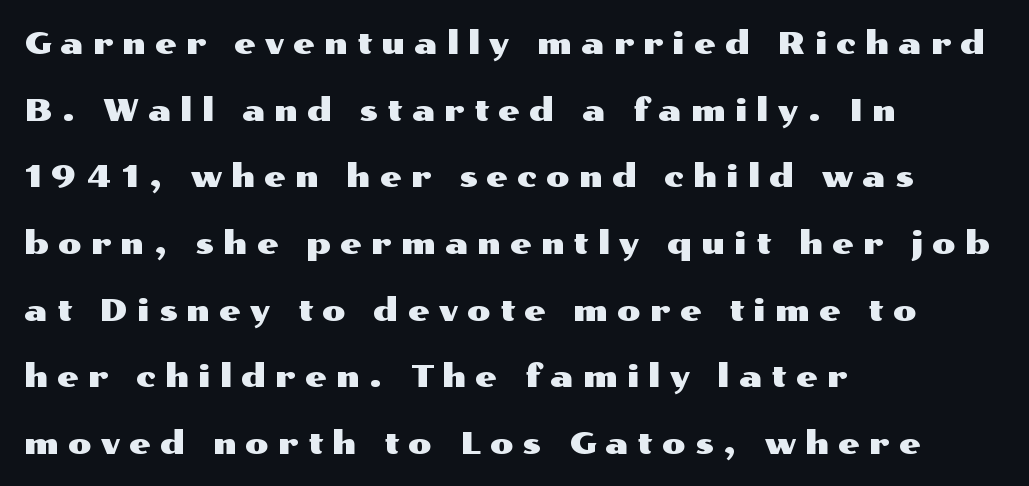
The rendering uses natural spacing where letterforms have individual widths. The space between consecutive lines is lavish. What stands out about the letter spacing? Its width — letters are far apart. I'd call this a sans setting — the letters go barefoot. Underline: absent. This sample uses an upright cut, with every glyph sitting square on the baseline.
